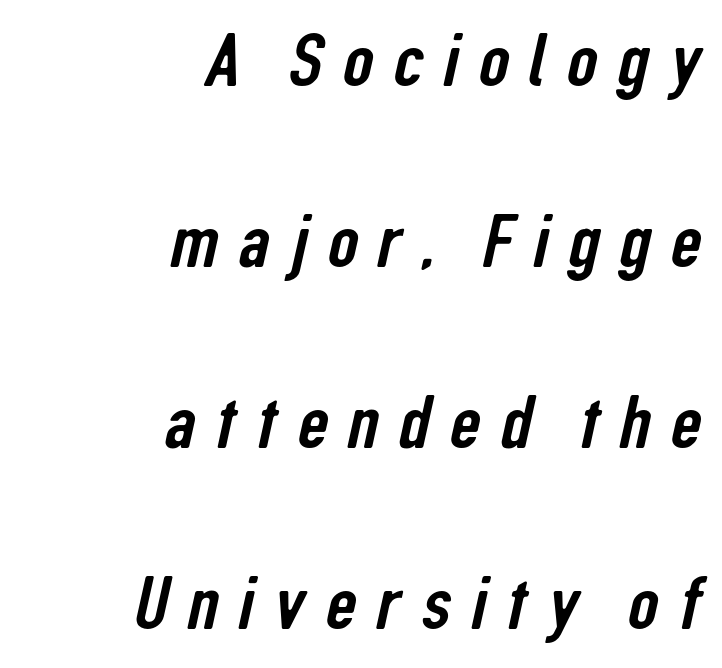
{"serif": "no", "width": "condensed", "stroke_contrast": "low", "x_height": "medium", "monospaced": "no", "underline": "no", "align": "right", "line_spacing": "loose", "line_spacing_ratio": 2.38, "letter_spacing": "wide", "letter_spacing_em": 0.26, "glyph_px": 76}
